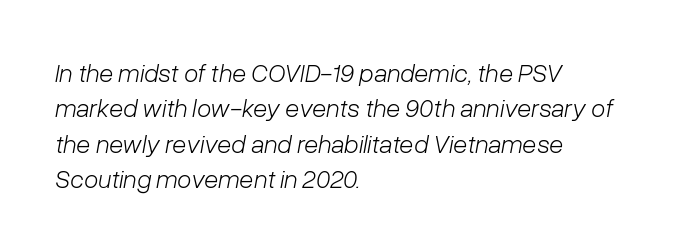
Q: Is the text bold? A: No.
Q: Is the text italic (slanted)? A: Yes, it leans right by about 10 degrees.
Q: Is the text underlined? A: No.
Q: How is the paragraph aligned? A: Left-aligned.
Q: Is the spacing between letters normal or unusually wide? A: Normal.
Q: Is the spacing between lines tight, normal or loose? A: Normal.
